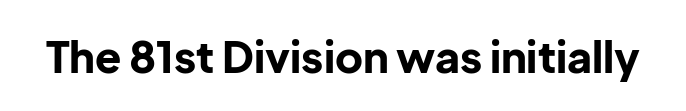
The image shows 43 px bold sans-serif type, upright; set normal letter spacing, not underlined; low stroke contrast and a medium x-height.
